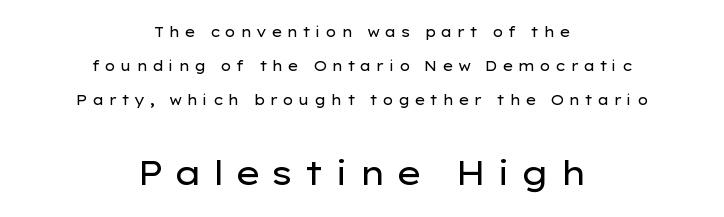
Whoever set this chose breathing room over compactness in the vertical rhythm. The typeface chosen for these lines omits serifs. This reads as an unemphasized weight, regular at the heaviest. Layout note: lines centered. A clean baseline with only descenders dipping below it. Here the glyphs are tracked loosely, breaking word shapes into spaced letters.
